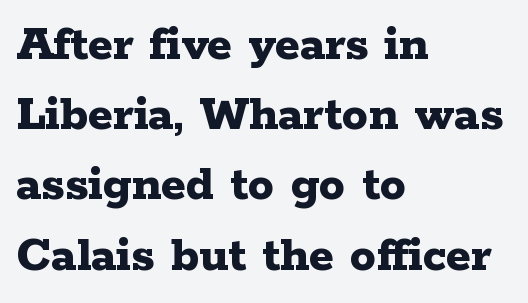
The string is rendered with underlining switched off. The passage is arranged the way most books set body copy — flush left. Think of a printed novel: that variable character pitch is what you see here. Note: serifs present on the glyphs. The letters sit at their default tracking, neither squeezed nor spread.
